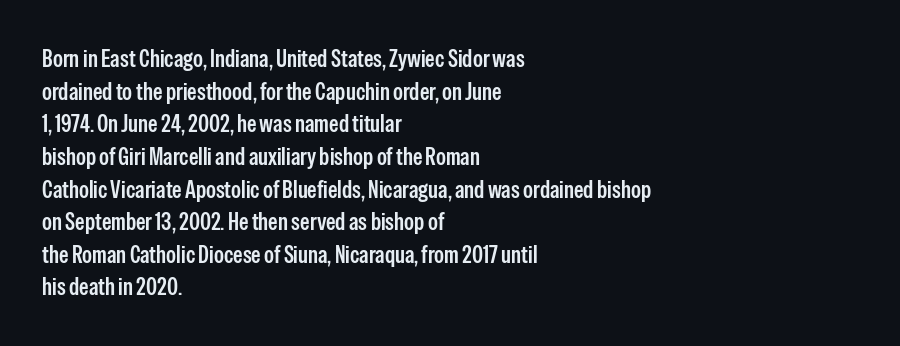
{"italic": "no", "bold": "semi", "underline": "no", "align": "left", "line_spacing": "normal", "line_spacing_ratio": 1.36, "letter_spacing": "normal", "letter_spacing_em": 0.0, "glyph_px": 24}
